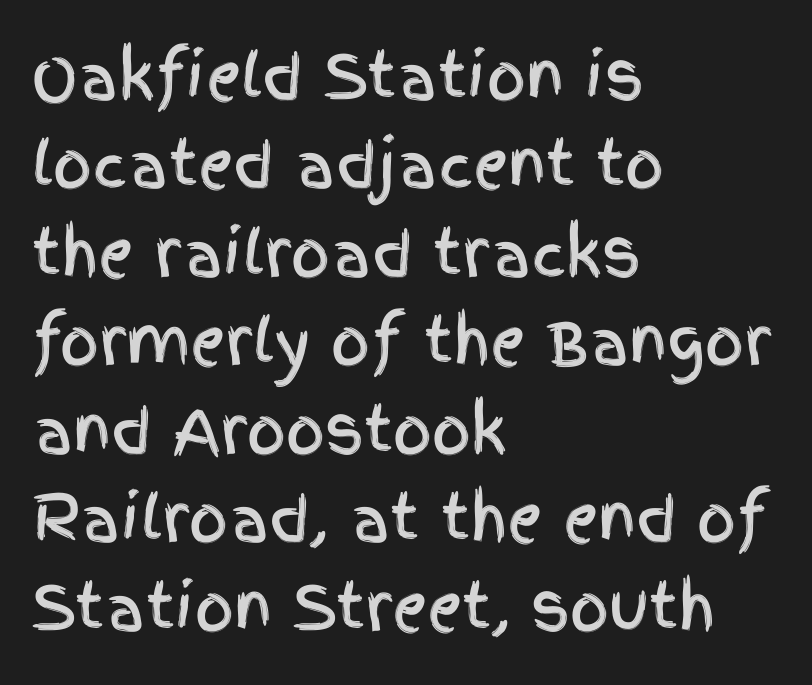
There is no visible air inserted between adjacent glyphs. The font's upright variant was chosen for this text. Typographically, this falls in the sans-serif category. Where is the straight margin? On the left. Plain, unruled lines of type. Honestly, the row spacing looks completely unremarkable.
